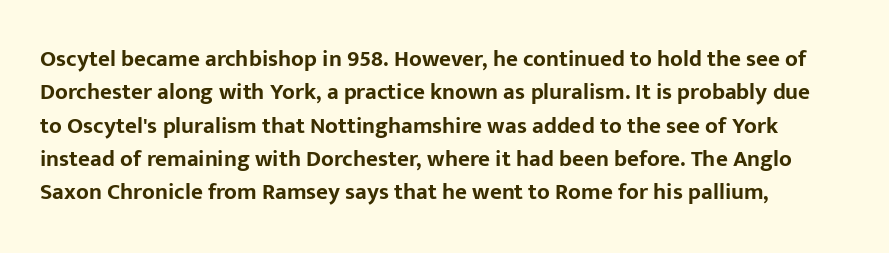
{"italic": "no", "bold": "yes", "underline": "no", "line_spacing": "normal", "line_spacing_ratio": 1.45, "letter_spacing": "normal", "letter_spacing_em": 0.0, "glyph_px": 23}
